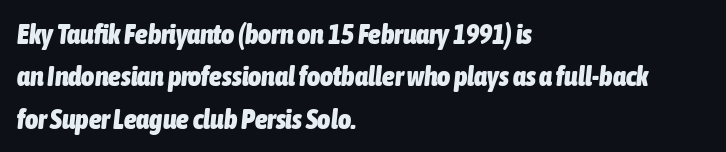
{"italic": "yes", "lean": "right", "slant_degrees": 6, "bold": "yes", "weight": "heavy", "width": "condensed", "stroke_contrast": "low", "x_height": "medium", "monospaced": "no", "underline": "no", "align": "left", "line_spacing": "normal", "line_spacing_ratio": 1.51, "letter_spacing": "normal", "letter_spacing_em": 0.0, "glyph_px": 28}
